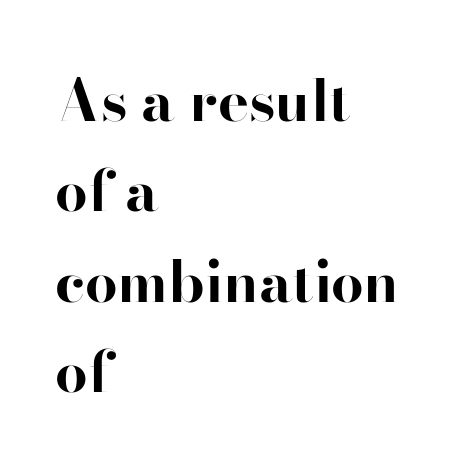
Q: Is the text bold? A: Yes.
Q: Is the text italic (slanted)? A: No, it is upright.
Q: Is the typeface a serif or a sans-serif typeface? A: Serif.
Q: Is the text underlined? A: No.
Q: How is the paragraph aligned? A: Left-aligned.
Q: Is the spacing between letters normal or unusually wide? A: Normal.
Q: Is the spacing between lines tight, normal or loose? A: Normal.
Q: Width (condensed, normal, or wide)? A: Normal.
Q: Stroke contrast? A: High.
Q: x-height? A: Small.
Q: Monospaced? A: No.
